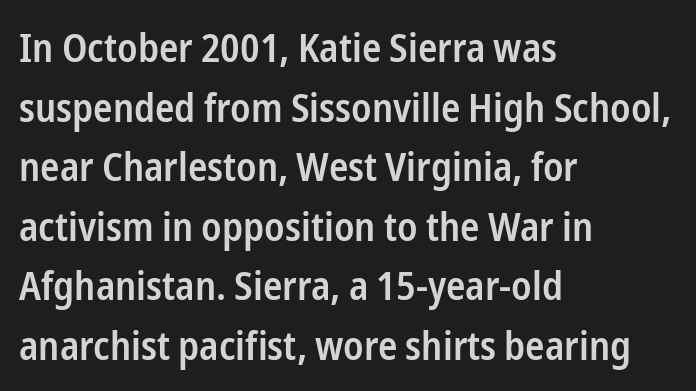
Q: Is the text bold? A: Semi-bold.
Q: Is the text italic (slanted)? A: No, it is upright.
Q: Is the typeface a serif or a sans-serif typeface? A: Sans-serif.
Q: Is the text underlined? A: No.
Q: How is the paragraph aligned? A: Left-aligned.
Q: Is the spacing between letters normal or unusually wide? A: Normal.
Q: Is the spacing between lines tight, normal or loose? A: Normal.
Q: Width (condensed, normal, or wide)? A: Condensed.
Q: Stroke contrast? A: Low.
Q: x-height? A: Medium.
Q: Monospaced? A: No.
